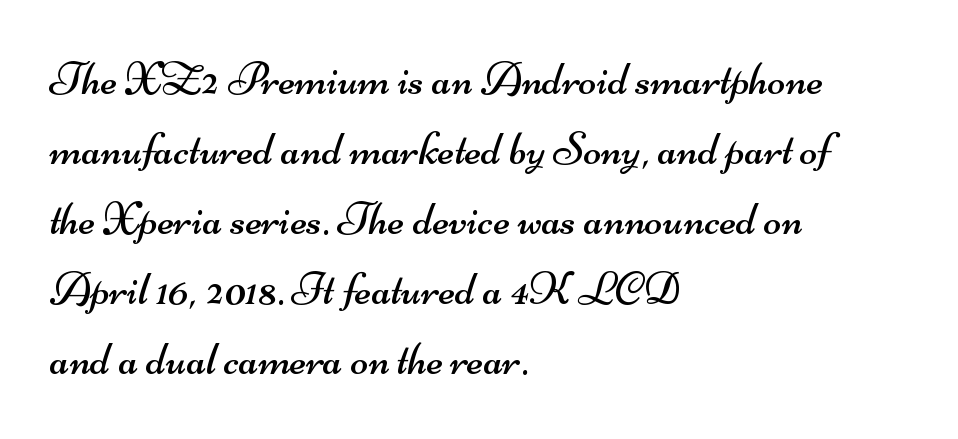
{"serif": "no", "bold": "no", "weight": "regular", "width": "wide", "stroke_contrast": "medium", "x_height": "small", "monospaced": "no", "underline": "no", "align": "left", "line_spacing": "normal", "line_spacing_ratio": 1.49, "letter_spacing": "normal", "letter_spacing_em": 0.0, "glyph_px": 47}
